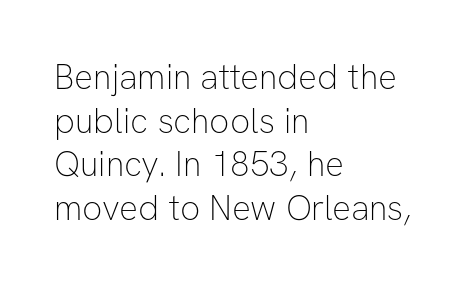
Font category for this specimen: sans-serif. Inter-character spacing is left at the font's built-in metrics. Looks like regular typesetting: each glyph gets only the width it needs. The face looks like a standard text weight, possibly lighter.
